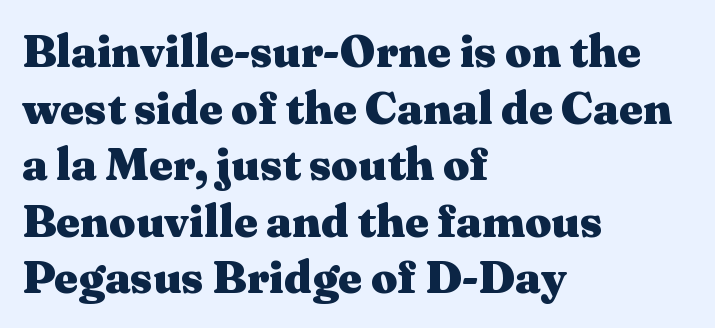
The image shows 46 px heavy, wide serif type, upright; set left-aligned, line spacing 1.23x, normal letter spacing, not underlined; medium stroke contrast and a medium x-height.
